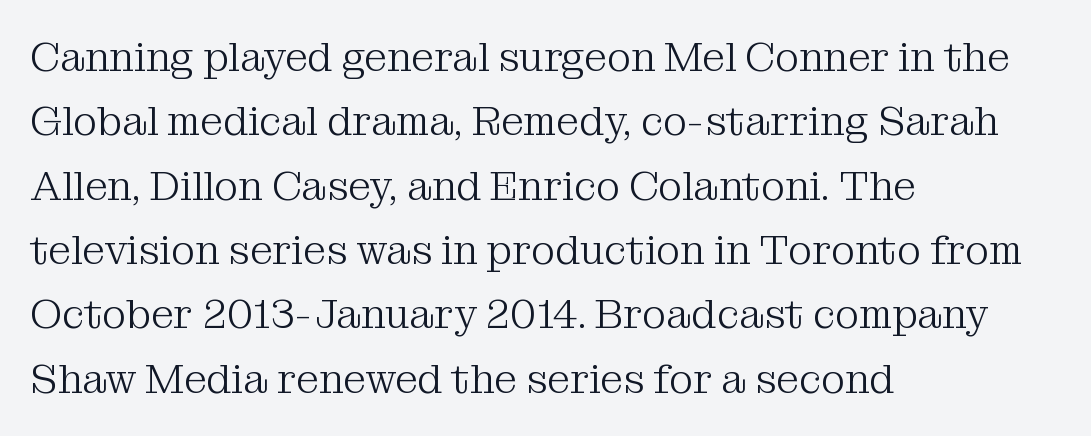
The image shows 41 px light serif type, upright; set left-aligned, normal line spacing (1.57x), normal letter spacing, not underlined; medium stroke contrast and a medium x-height.
